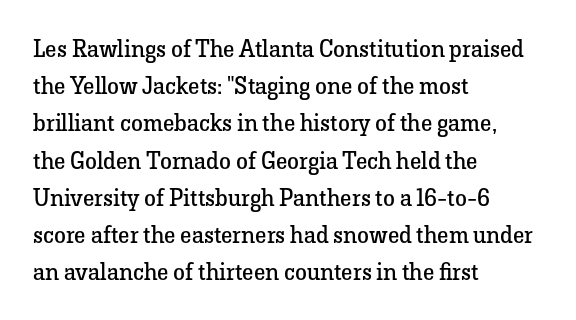
Q: Is the text bold? A: No.
Q: Is the text italic (slanted)? A: No, it is upright.
Q: Is the text underlined? A: No.
Q: How is the paragraph aligned? A: Left-aligned.
Q: Is the spacing between letters normal or unusually wide? A: Normal.
Q: Is the spacing between lines tight, normal or loose? A: Normal.
